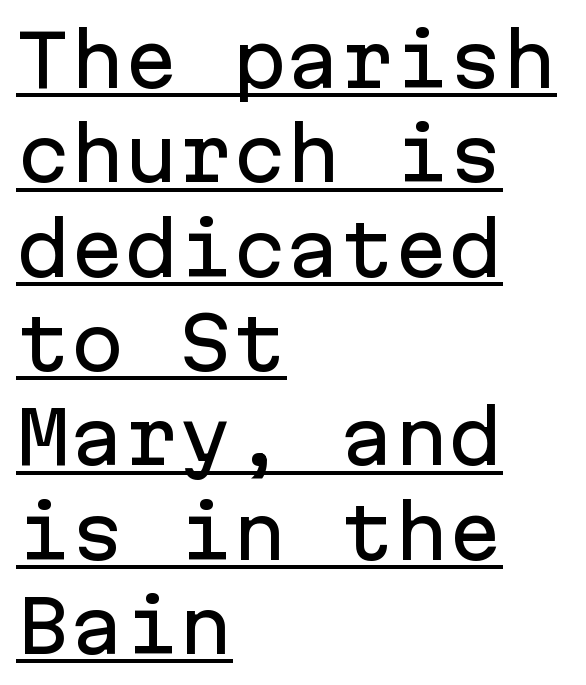
The image shows 72 px sans-serif type, upright, monospaced; set left-aligned, normal line spacing (1.31x), normal letter spacing, underlined; low stroke contrast and a medium x-height.
